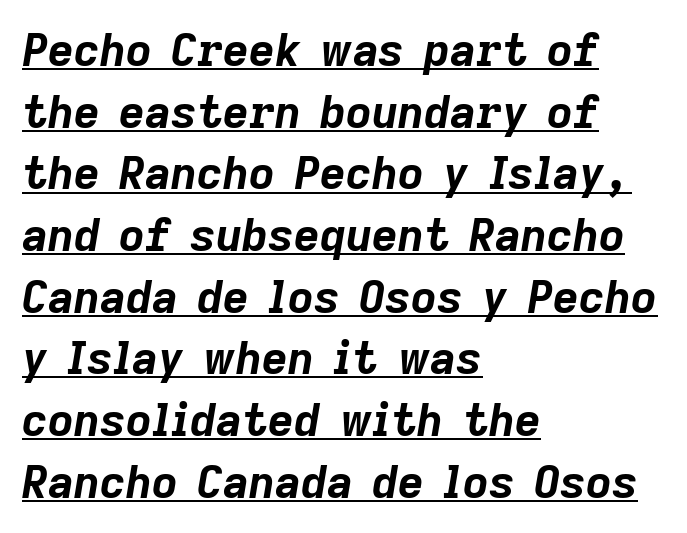
{"italic": "yes", "lean": "right", "slant_degrees": 9, "bold": "yes", "weight": "bold", "width": "normal", "stroke_contrast": "low", "x_height": "medium", "monospaced": "no", "underline": "yes", "align": "left", "line_spacing": "normal", "line_spacing_ratio": 1.37, "letter_spacing": "normal", "letter_spacing_em": 0.0, "glyph_px": 45}
